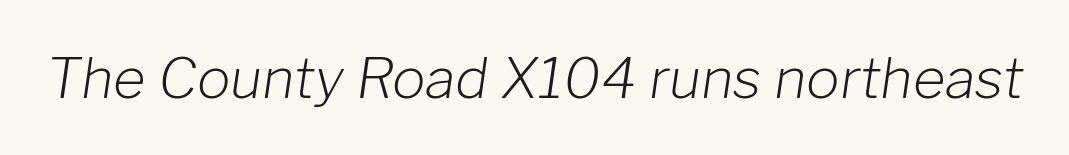
The image shows 56 px light type, italic (leaning right); set normal letter spacing, not underlined; low stroke contrast and a medium x-height.
